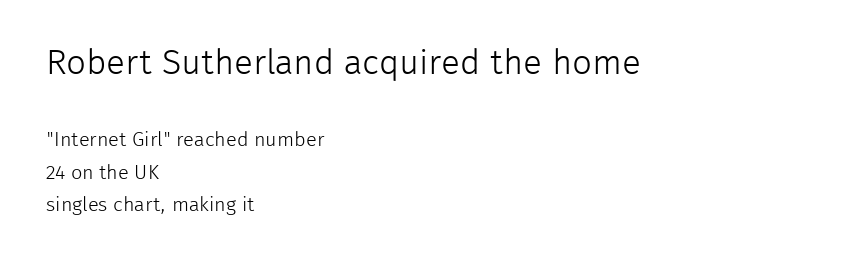
The image shows 35 px light sans-serif type, upright; set left-aligned, normal line spacing (1.61x), normal letter spacing, not underlined; the first (top) block is 1.75x larger; low stroke contrast and a medium x-height.
